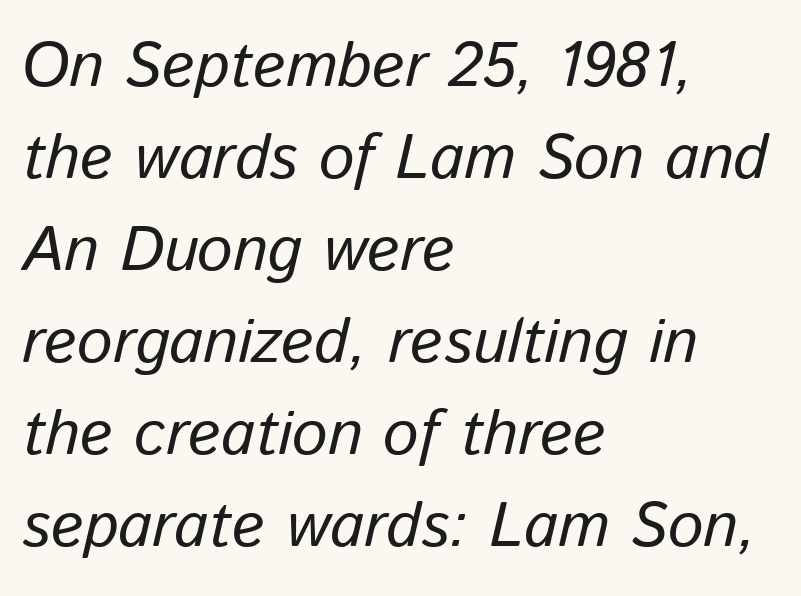
The image shows 63 px text type, italic (leaning right); set left-aligned, normal line spacing (1.46x), normal letter spacing, not underlined; low stroke contrast and a medium x-height.
